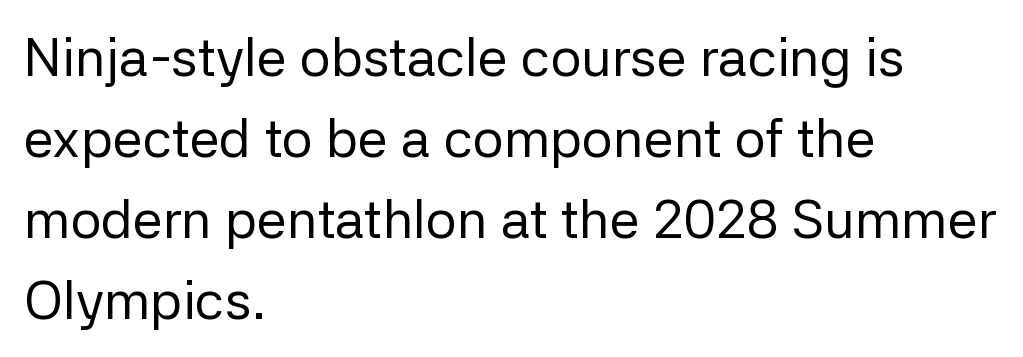
The image shows 54 px regular-weight sans-serif type, upright; set left-aligned, normal line spacing (1.5x), normal letter spacing, not underlined; low stroke contrast and a medium x-height.
